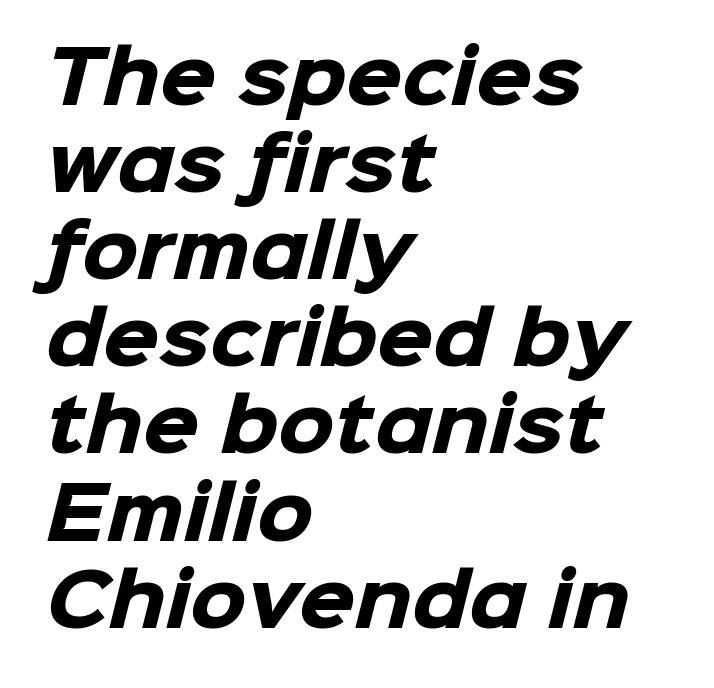
The image shows 72 px heavy sans-serif type; set left-aligned, line spacing 1.21x, normal letter spacing, not underlined; low stroke contrast and a medium x-height.
